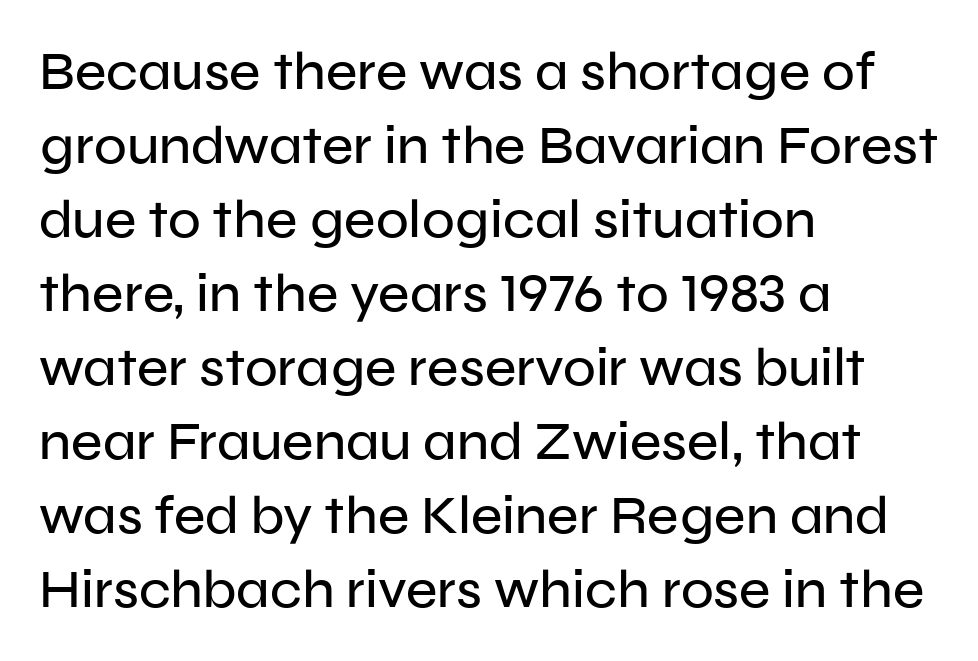
The image shows 54 px sans-serif type, upright; set left-aligned, normal line spacing (1.37x), normal letter spacing, not underlined; low stroke contrast and a medium x-height.
